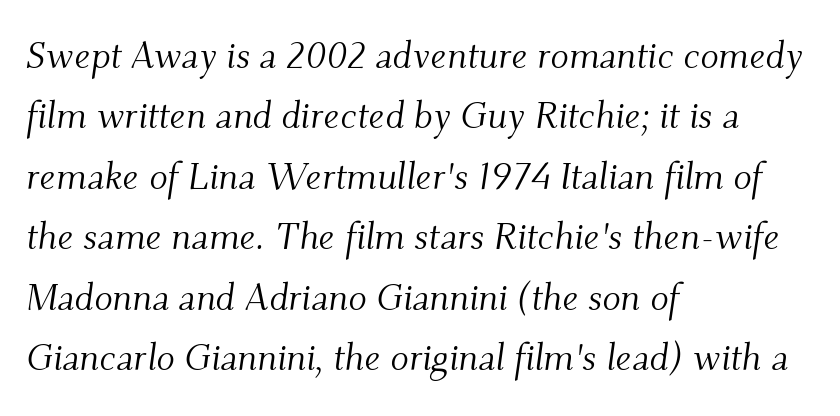
Q: Is the text bold? A: No.
Q: Is the text italic (slanted)? A: Yes, it leans right by about 9 degrees.
Q: Is the typeface a serif or a sans-serif typeface? A: Serif.
Q: Is the text underlined? A: No.
Q: How is the paragraph aligned? A: Left-aligned.
Q: Is the spacing between letters normal or unusually wide? A: Normal.
Q: Is the spacing between lines tight, normal or loose? A: Normal.
Q: Width (condensed, normal, or wide)? A: Normal.
Q: Stroke contrast? A: Medium.
Q: x-height? A: Small.
Q: Monospaced? A: No.
